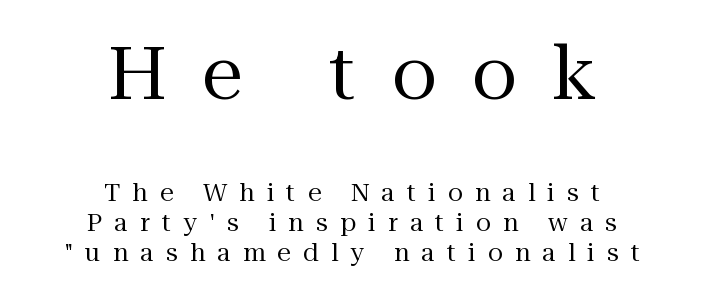
The composition opens big and finishes small. Is this a heavy cut? Hardly; it is regular or lighter. Classification — serif. This sample uses an upright cut, with every glyph sitting square on the baseline.
